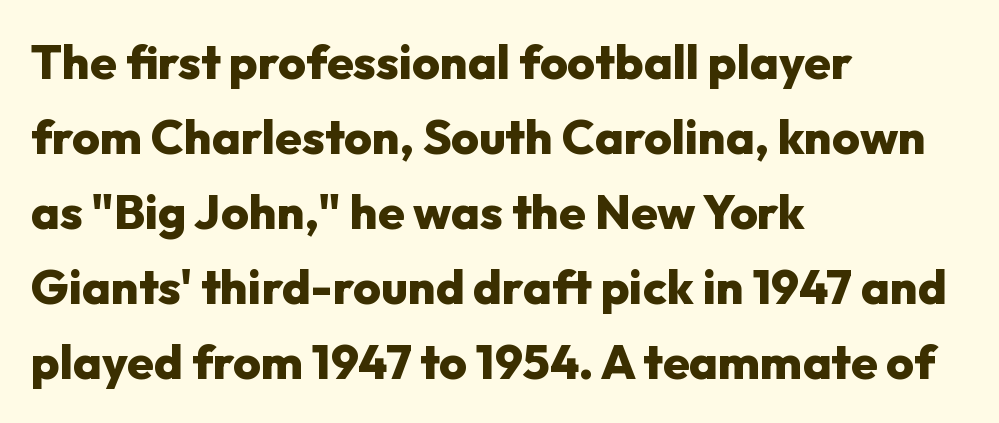
Students, note that the glyphs here touch the page at normal intervals. The baseline area is clear. Posture: straight, roman, zero tilt. Character widths vary here, with narrow letters taking less room than wide ones.
